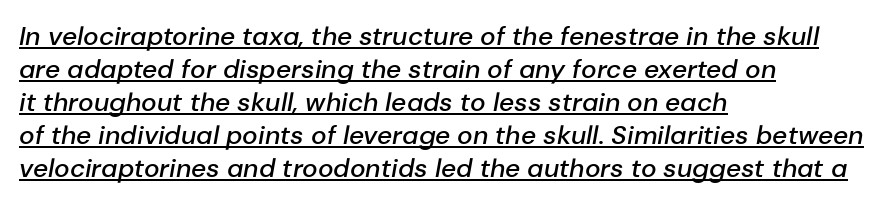
The image shows 26 px text type, italic (leaning right); set left-aligned, normal line spacing (1.27x), normal letter spacing, underlined.
